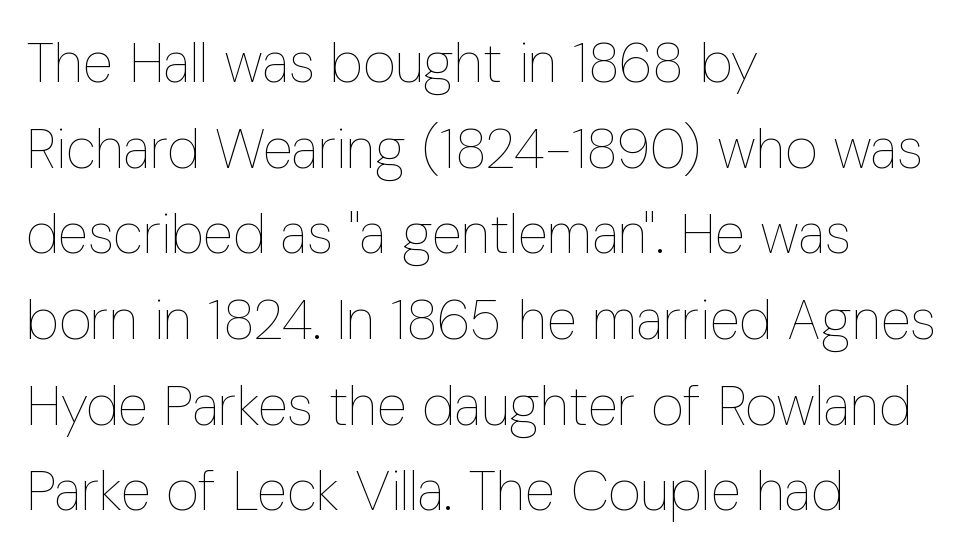
Q: Is the text bold? A: No.
Q: Is the text italic (slanted)? A: No, it is upright.
Q: Is the text underlined? A: No.
Q: How is the paragraph aligned? A: Left-aligned.
Q: Is the spacing between letters normal or unusually wide? A: Normal.
Q: Is the spacing between lines tight, normal or loose? A: Normal.
Q: Width (condensed, normal, or wide)? A: Condensed.
Q: Stroke contrast? A: Low.
Q: x-height? A: Medium.
Q: Monospaced? A: No.
